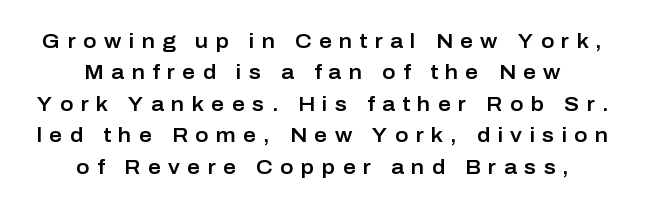
Q: Is the text italic (slanted)? A: No, it is upright.
Q: Is the text underlined? A: No.
Q: How is the paragraph aligned? A: Centered.
Q: Is the spacing between letters normal or unusually wide? A: Unusually wide.
Q: Is the spacing between lines tight, normal or loose? A: Normal.
